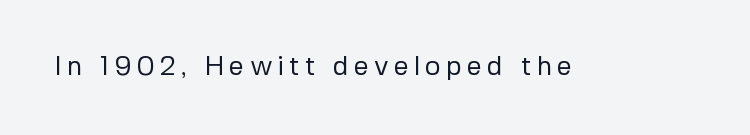
{"italic": "no", "bold": "no", "underline": "no", "glyph_px": 27}
